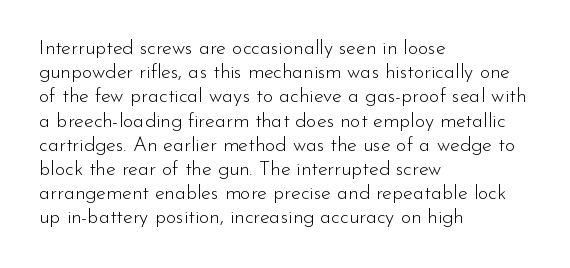
Tall strokes in this sample are plumb rather than angled. Decoration check: the copy has no underline. Words appear dense and cohesive because spacing is normal. The typesetter chose a ragged-right arrangement here.
